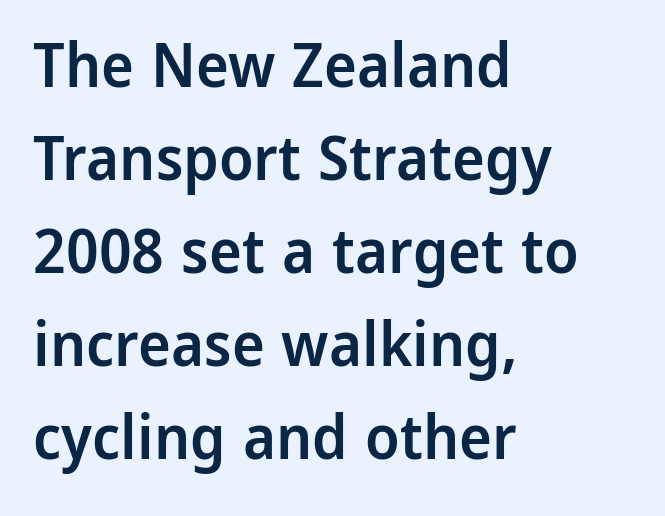
The image shows 62 px semibold sans-serif type, upright; set left-aligned, normal line spacing (1.5x), normal letter spacing, not underlined; low stroke contrast and a medium x-height.
